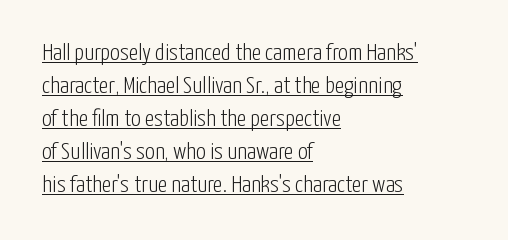
The image shows 24 px text type, upright; set left-aligned, normal line spacing (1.38x), normal letter spacing, underlined.
